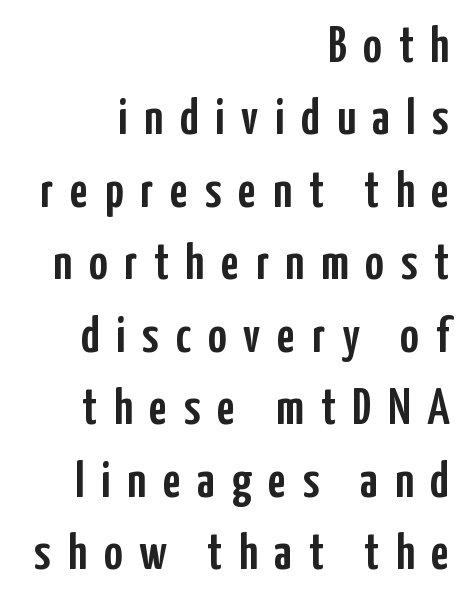
{"serif": "no", "italic": "no", "width": "condensed", "stroke_contrast": "low", "x_height": "medium", "monospaced": "no", "underline": "no", "align": "right", "line_spacing": "normal", "line_spacing_ratio": 1.42, "letter_spacing": "wide", "letter_spacing_em": 0.33, "glyph_px": 51}
